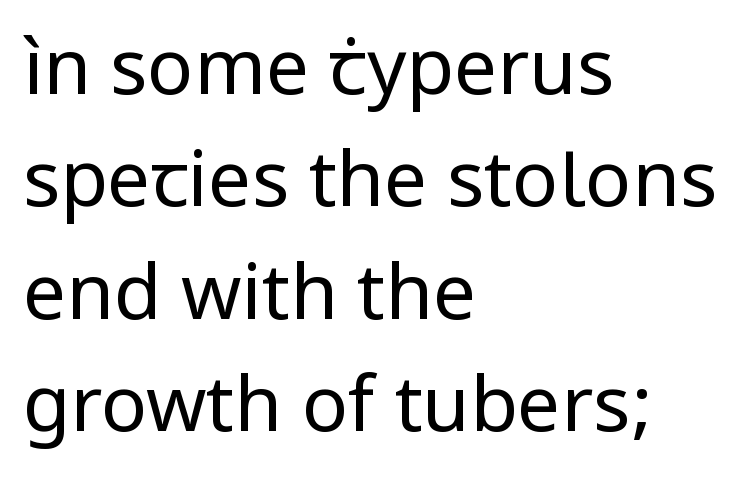
Each word holds together tightly as a unit, with standard inter-letter gaps. This rendering uses left alignment, leaving the right contour irregular. Regular leading. Words float on clear page, feet unadorned. Regarding serifs, this sample does without them.
